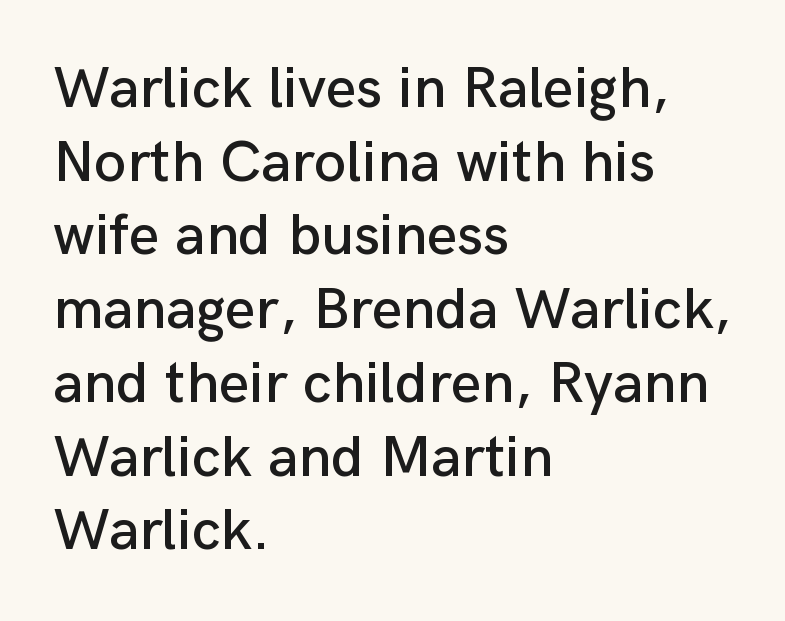
Q: Is the text italic (slanted)? A: No, it is upright.
Q: Is the typeface a serif or a sans-serif typeface? A: Sans-serif.
Q: Is the text underlined? A: No.
Q: How is the paragraph aligned? A: Left-aligned.
Q: Is the spacing between letters normal or unusually wide? A: Normal.
Q: Is the spacing between lines tight, normal or loose? A: Normal.
Q: Width (condensed, normal, or wide)? A: Normal.
Q: Stroke contrast? A: Low.
Q: x-height? A: Medium.
Q: Monospaced? A: No.
